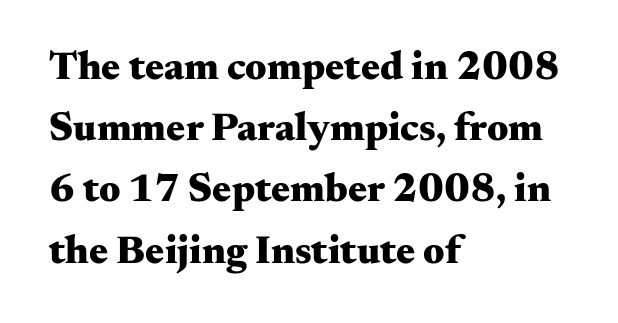
Upright lettering throughout. Standard letterfit; no display-style spreading of the glyphs. Regarding leading, the lines here are spaced in the standard way. Each letter's strokes conclude with small projecting serifs. Words float on clear page, feet unadorned.
